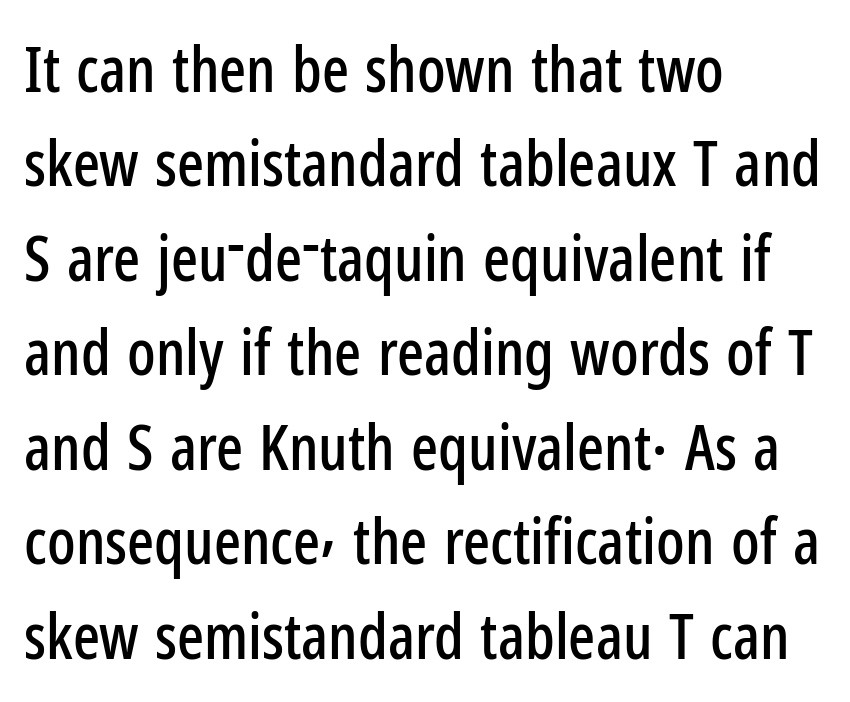
The image shows 63 px condensed sans-serif type, upright; set left-aligned, normal line spacing (1.5x), normal letter spacing, not underlined; low stroke contrast and a medium x-height.
